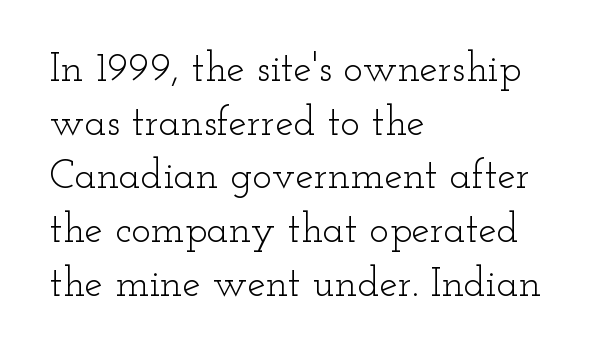
The leading is moderate, giving the passage an even texture. The rendering keeps characters at their native spacing. Does the type have serifs? Yes, each stem ends in a small foot. These lines were composed using upright roman letters.
